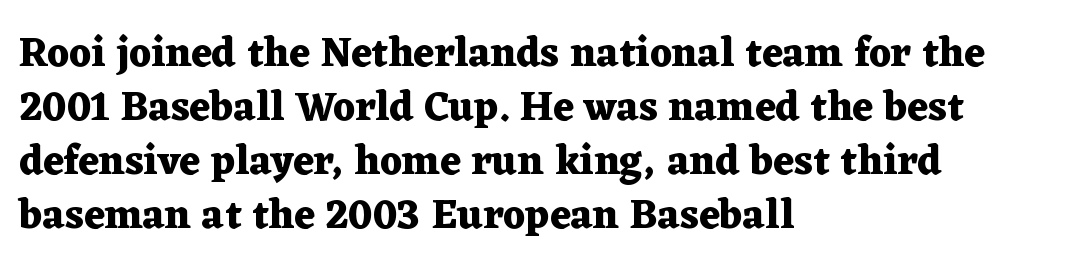
Q: Is the text bold? A: Yes.
Q: Is the text italic (slanted)? A: No, it is upright.
Q: Is the typeface a serif or a sans-serif typeface? A: Serif.
Q: Is the text underlined? A: No.
Q: How is the paragraph aligned? A: Left-aligned.
Q: Is the spacing between letters normal or unusually wide? A: Normal.
Q: Is the spacing between lines tight, normal or loose? A: Normal.
Q: Width (condensed, normal, or wide)? A: Wide.
Q: Stroke contrast? A: Medium.
Q: x-height? A: Medium.
Q: Monospaced? A: No.
